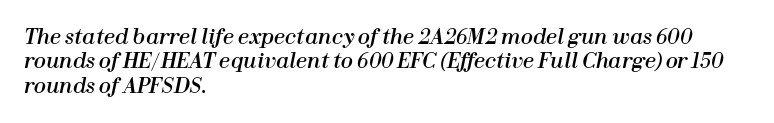
{"italic": "yes", "lean": "right", "slant_degrees": 12, "underline": "no", "align": "left", "line_spacing_ratio": 1.22, "letter_spacing": "normal", "letter_spacing_em": 0.0, "glyph_px": 20}
